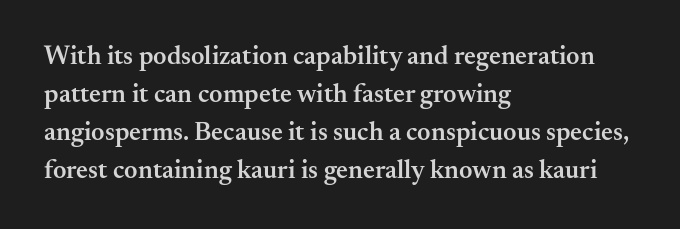
The image shows 26 px text type, upright; set left-aligned, normal line spacing (1.46x), normal letter spacing, not underlined.
